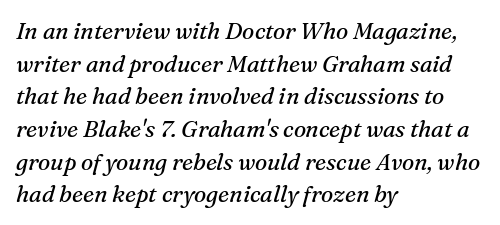
{"italic": "yes", "lean": "right", "slant_degrees": 16, "bold": "no", "underline": "no", "align": "left", "line_spacing": "normal", "line_spacing_ratio": 1.42, "letter_spacing": "normal", "letter_spacing_em": 0.0, "glyph_px": 23}
